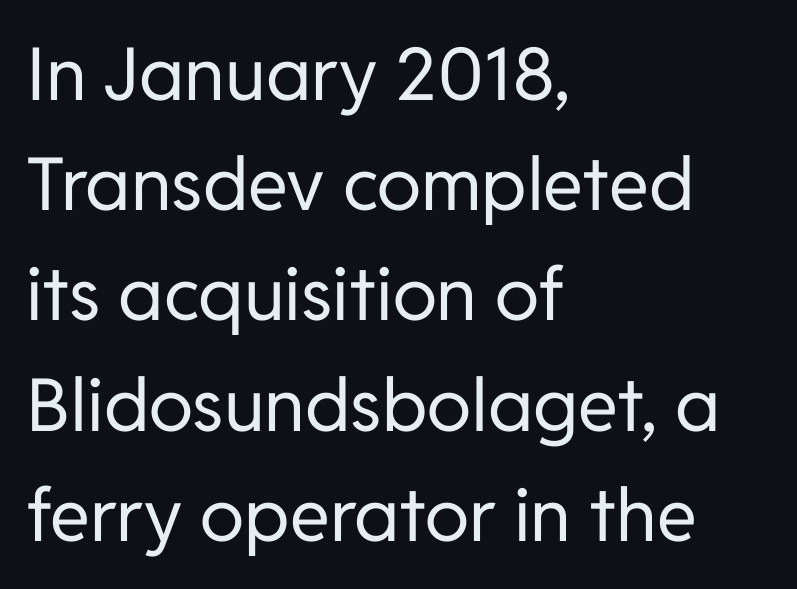
{"serif": "no", "italic": "no", "bold": "no", "weight": "regular", "width": "normal", "stroke_contrast": "low", "x_height": "medium", "monospaced": "no", "underline": "no", "align": "left", "line_spacing": "normal", "line_spacing_ratio": 1.51, "letter_spacing": "normal", "letter_spacing_em": 0.0, "glyph_px": 73}
